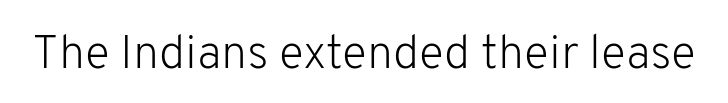
Classification — sans serif. These lines keep a tight, regular rhythm from letter to letter. Note the varied advance widths — an 'i' is clearly narrower than an 'm'. Nope, not italic — everything's standing straight.
